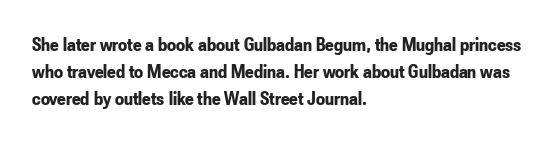
The image shows 20 px bold type, upright; set left-aligned, normal line spacing (1.36x), normal letter spacing, not underlined.
